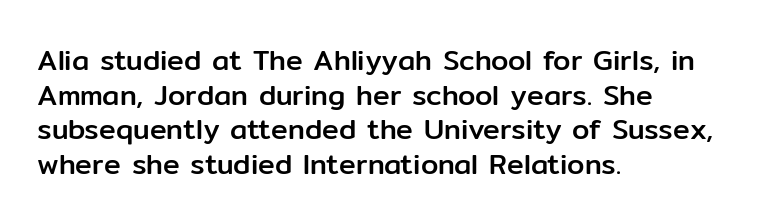
The image shows 28 px sans-serif type, upright; set left-aligned, line spacing 1.24x, normal letter spacing, not underlined; low stroke contrast and a medium x-height.
